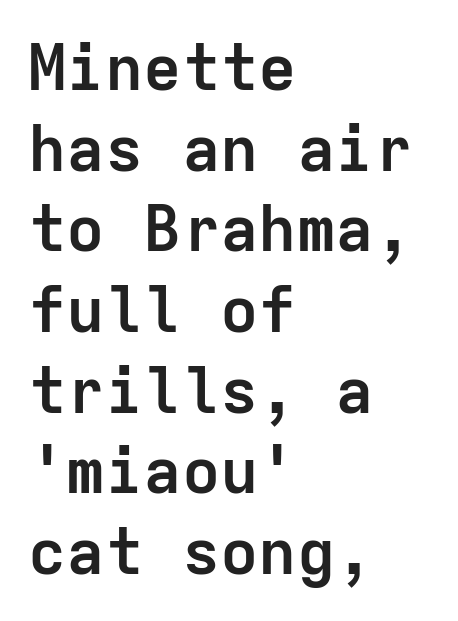
The image shows 64 px semibold sans-serif type, upright, monospaced; set left-aligned, normal line spacing (1.26x), normal letter spacing, not underlined; low stroke contrast and a medium x-height.
